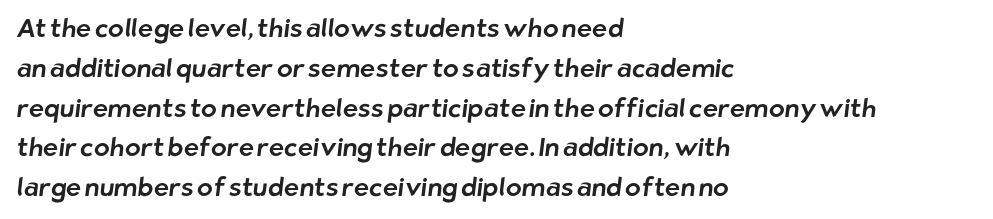
{"underline": "no", "align": "left", "line_spacing": "normal", "line_spacing_ratio": 1.53, "letter_spacing": "normal", "letter_spacing_em": 0.0, "glyph_px": 26}
